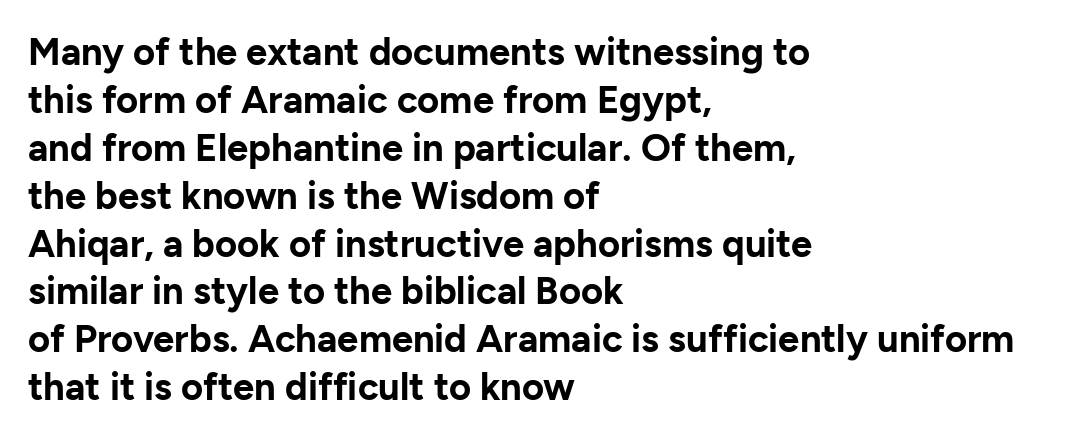
Q: Is the text bold? A: Yes.
Q: Is the text italic (slanted)? A: No, it is upright.
Q: Is the typeface a serif or a sans-serif typeface? A: Sans-serif.
Q: Is the text underlined? A: No.
Q: How is the paragraph aligned? A: Left-aligned.
Q: Is the spacing between letters normal or unusually wide? A: Normal.
Q: Is the spacing between lines tight, normal or loose? A: Normal.
Q: Width (condensed, normal, or wide)? A: Normal.
Q: Stroke contrast? A: Low.
Q: x-height? A: Medium.
Q: Monospaced? A: No.
